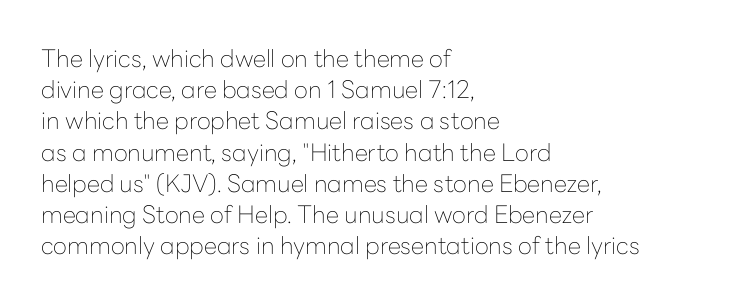
Q: Is the text bold? A: No.
Q: Is the text italic (slanted)? A: No, it is upright.
Q: Is the text underlined? A: No.
Q: How is the paragraph aligned? A: Left-aligned.
Q: Is the spacing between letters normal or unusually wide? A: Normal.
Q: Is the spacing between lines tight, normal or loose? A: Normal.
